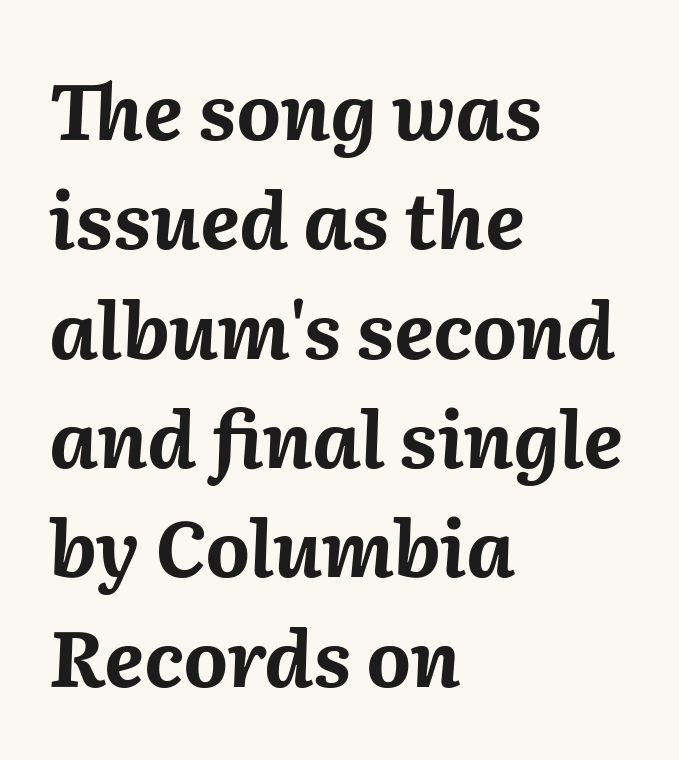
{"italic": "yes", "lean": "right", "slant_degrees": 2, "bold": "yes", "weight": "bold", "width": "normal", "stroke_contrast": "medium", "x_height": "medium", "monospaced": "no", "underline": "no", "align": "left", "line_spacing": "normal", "line_spacing_ratio": 1.42, "letter_spacing": "normal", "letter_spacing_em": 0.0, "glyph_px": 77}
